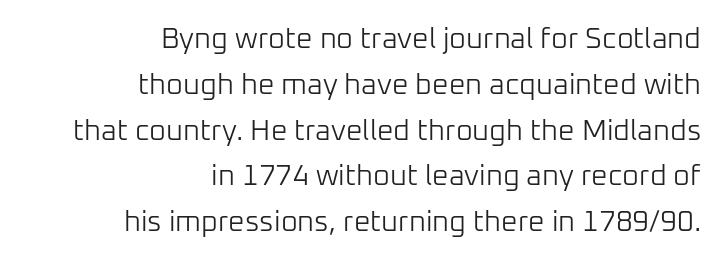
The image shows 29 px light sans-serif type, upright; set right-aligned, normal line spacing (1.58x), normal letter spacing, not underlined; low stroke contrast and a medium x-height.
